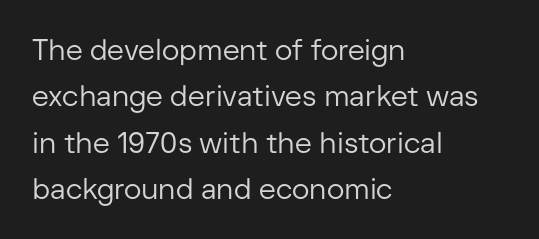
{"serif": "no", "italic": "no", "bold": "no", "weight": "regular", "width": "normal", "stroke_contrast": "low", "x_height": "medium", "monospaced": "no", "underline": "no", "align": "left", "line_spacing": "normal", "line_spacing_ratio": 1.6, "letter_spacing": "normal", "letter_spacing_em": 0.0, "glyph_px": 29}
